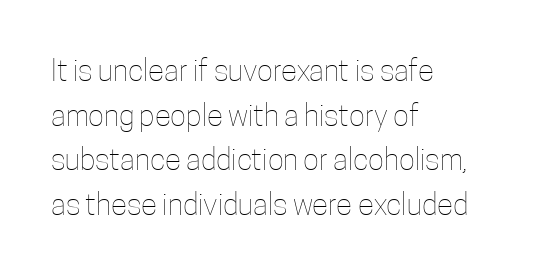
The image shows 30 px thin, condensed type, upright; set left-aligned, normal line spacing (1.49x), normal letter spacing, not underlined; low stroke contrast and a medium x-height.
